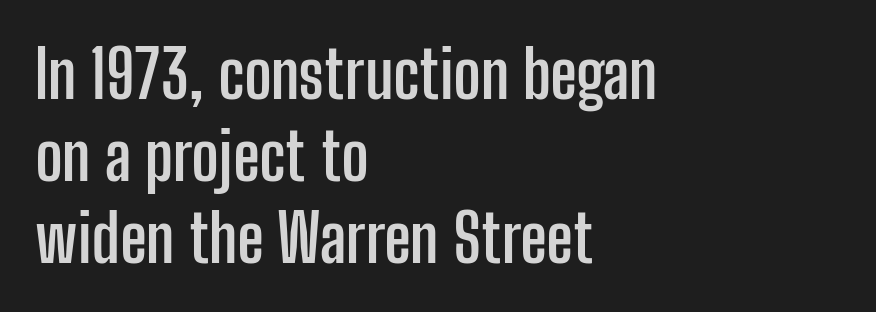
{"serif": "no", "italic": "no", "bold": "yes", "weight": "semibold", "width": "condensed", "stroke_contrast": "low", "x_height": "medium", "monospaced": "no", "underline": "no", "align": "left", "line_spacing": "normal", "line_spacing_ratio": 1.26, "letter_spacing": "normal", "letter_spacing_em": 0.0, "glyph_px": 65}
